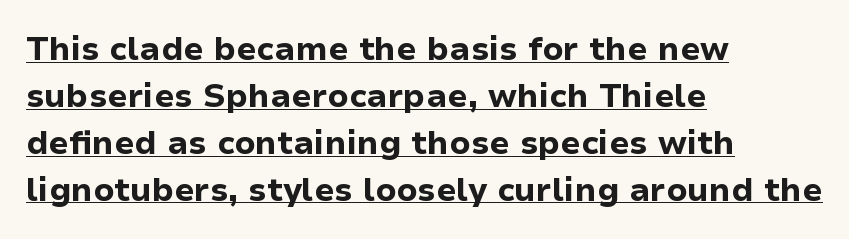
The type family on display is of the sans-serif kind. The line texture is even and compact thanks to regular tracking. Regular leading. Decoration check: the copy is underlined. Does the weight exceed regular? Yes, all the way to bold.
